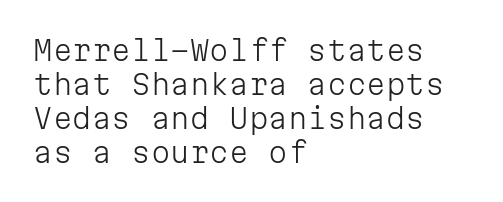
Q: Is the text bold? A: No.
Q: Is the text italic (slanted)? A: No, it is upright.
Q: Is the typeface a serif or a sans-serif typeface? A: Sans-serif.
Q: Is the text underlined? A: No.
Q: How is the paragraph aligned? A: Left-aligned.
Q: Is the spacing between letters normal or unusually wide? A: Normal.
Q: Width (condensed, normal, or wide)? A: Normal.
Q: Stroke contrast? A: Low.
Q: x-height? A: Medium.
Q: Monospaced? A: Yes.
